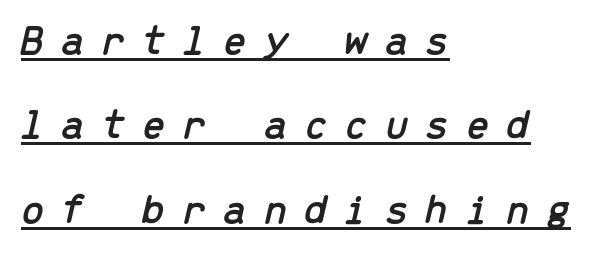
Each letter, wide or thin by design, is forced into the same width here. Is the type slanted? Yes — the strokes lean at a clear angle. The string is rendered with underlining switched on. Whoever set this chose breathing room over compactness in the vertical rhythm. Caption: expanded tracking, letters set apart.
